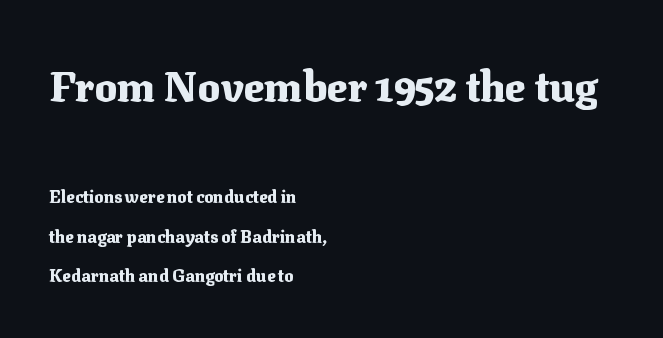
{"serif": "yes", "italic": "no", "bold": "yes", "weight": "heavy", "width": "normal", "stroke_contrast": "medium", "x_height": "medium", "monospaced": "no", "underline": "no", "align": "left", "line_spacing": "loose", "line_spacing_ratio": 2.34, "letter_spacing": "normal", "letter_spacing_em": 0.0, "larger_block": "first", "size_ratio": 2.47, "glyph_px": 42}
